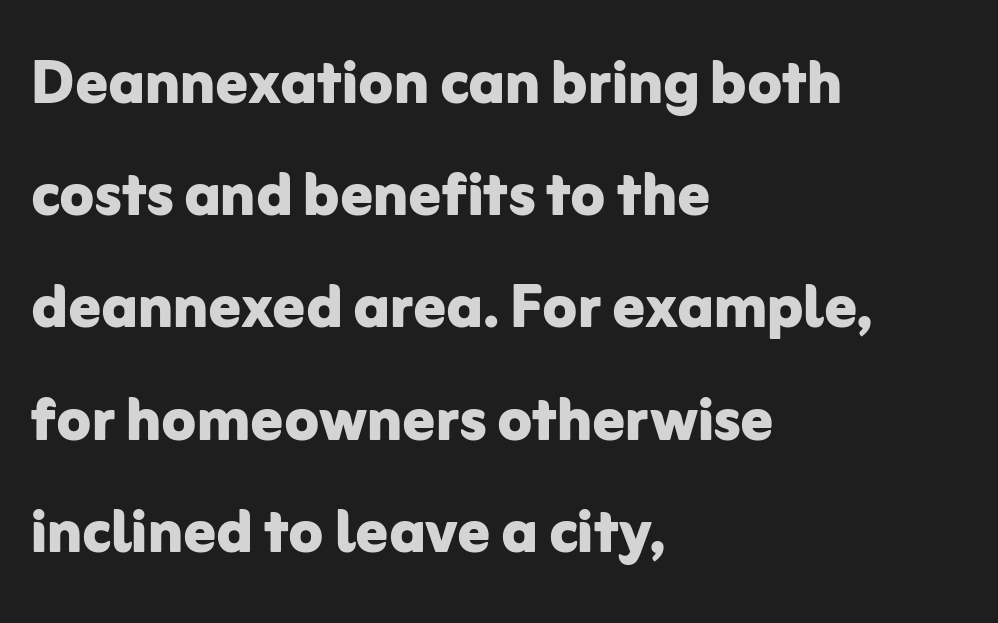
Spacing verdict: proportional, widths tailored to each character. Weight: bold. Where is the straight margin? On the left. In terms of posture, this sample is upright. Is there much room between lines? A standard amount, neither cramped nor airy.
